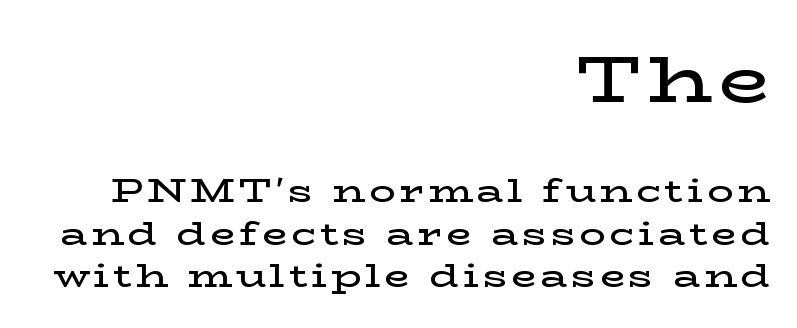
The image shows 66 px semibold, wide serif type, upright; set right-aligned, normal line spacing (1.28x), not underlined; the first (top) block is 2.0x larger; low stroke contrast and a medium x-height.
